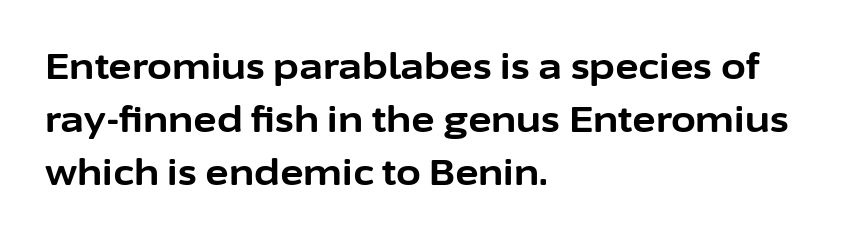
The ragged edge is on the right, which tells us the setting is flush left. Classification — sans serif. These lines are rendered in a variable-pitch font. The space beneath each line is pristine and unruled.
